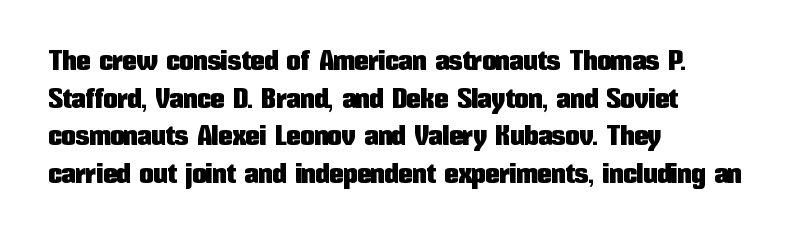
{"serif": "no", "italic": "no", "width": "condensed", "stroke_contrast": "low", "x_height": "medium", "monospaced": "no", "underline": "no", "align": "left", "line_spacing": "normal", "line_spacing_ratio": 1.34, "letter_spacing": "normal", "letter_spacing_em": 0.0, "glyph_px": 28}
